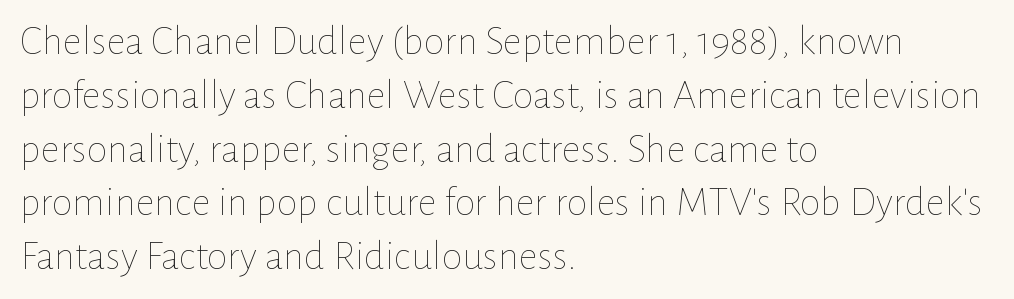
{"italic": "no", "bold": "no", "weight": "thin", "width": "normal", "stroke_contrast": "low", "x_height": "medium", "monospaced": "no", "underline": "no", "align": "left", "line_spacing": "normal", "line_spacing_ratio": 1.28, "letter_spacing": "normal", "letter_spacing_em": 0.0, "glyph_px": 42}
